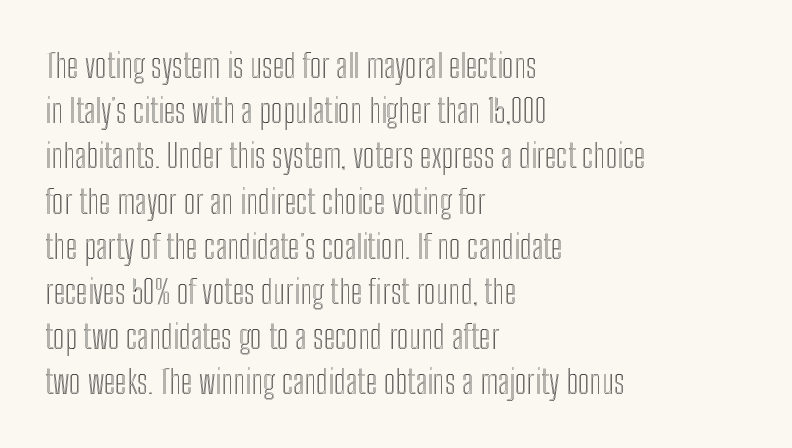
Q: Is the text italic (slanted)? A: No, it is upright.
Q: Is the text underlined? A: No.
Q: How is the paragraph aligned? A: Left-aligned.
Q: Is the spacing between letters normal or unusually wide? A: Normal.
Q: Is the spacing between lines tight, normal or loose? A: Normal.
Q: Width (condensed, normal, or wide)? A: Condensed.
Q: x-height? A: Medium.
Q: Monospaced? A: No.
